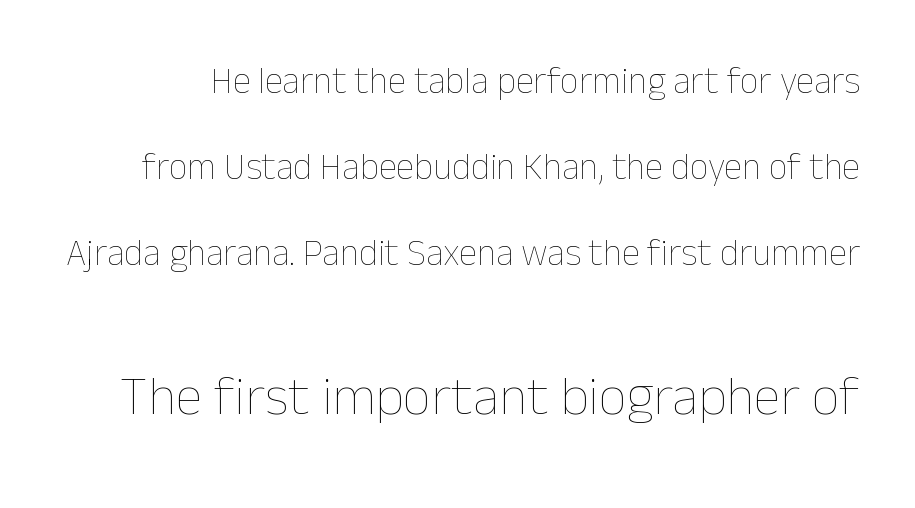
Between one letter and the next there's only the usual sliver of space. This rendering features lettering with no underline. The passage shown is typed in a proportional face where columns would drift. On a weight scale, this lands at 450 or below.
